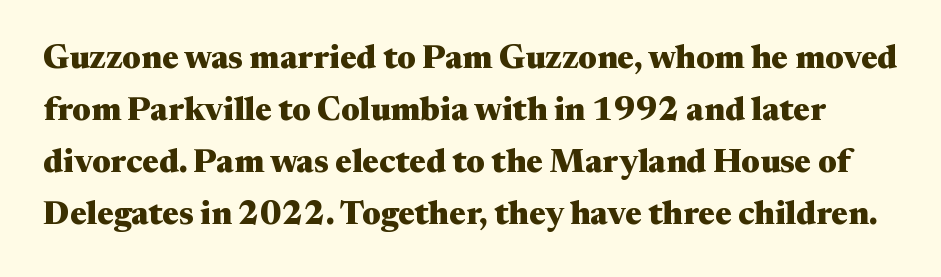
The image shows 33 px heavy, wide serif type, upright; set normal line spacing (1.58x), normal letter spacing, not underlined; medium stroke contrast and a medium x-height.
